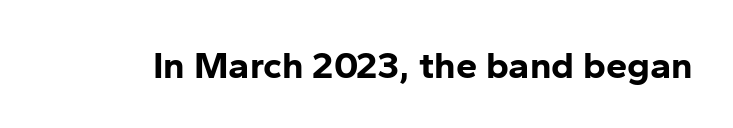
Q: Is the text bold? A: Yes.
Q: Is the text italic (slanted)? A: No, it is upright.
Q: Is the typeface a serif or a sans-serif typeface? A: Sans-serif.
Q: Is the text underlined? A: No.
Q: Is the spacing between letters normal or unusually wide? A: Normal.
Q: Width (condensed, normal, or wide)? A: Normal.
Q: Stroke contrast? A: Low.
Q: x-height? A: Medium.
Q: Monospaced? A: No.
